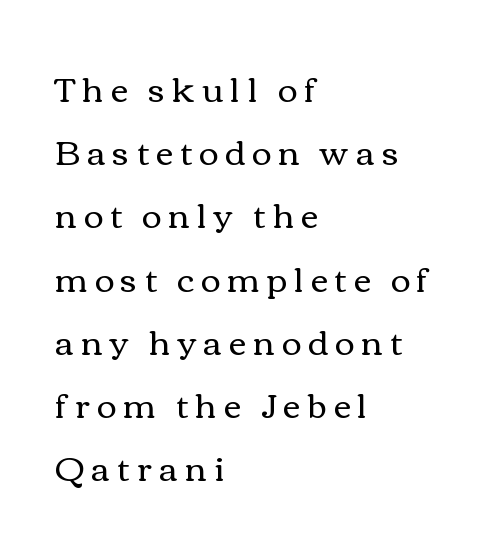
{"italic": "no", "bold": "no", "weight": "regular", "width": "wide", "stroke_contrast": "medium", "x_height": "medium", "monospaced": "no", "underline": "no", "align": "left", "line_spacing_ratio": 1.86, "letter_spacing": "wide", "letter_spacing_em": 0.21, "glyph_px": 34}
